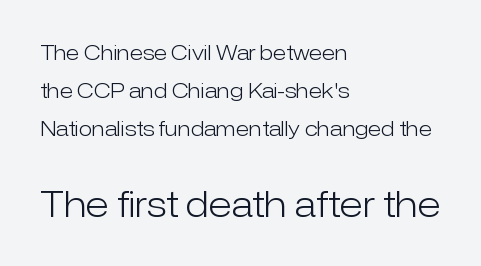
Check the space under the baseline: it is left empty. The letters advance in unequal steps, a hallmark of proportional type. Observe the ordinary spacing: letters are neighbours, not strangers. Whoever set this made the second block the dominant, larger element.
